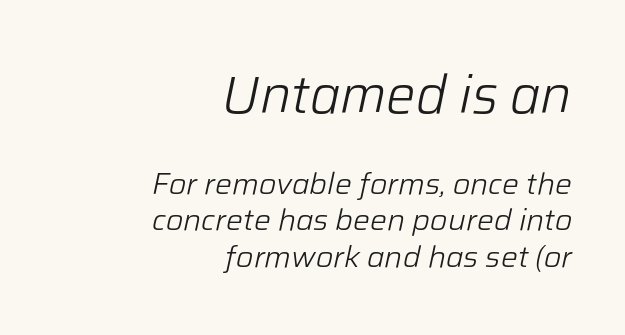
The cut favours lightness, reaching ordinary text weight at its darkest. Lines of text with bare space underneath. A typesetter would call this proportional, since set widths differ per character. Large over small — that's the arrangement of the two blocks here.
